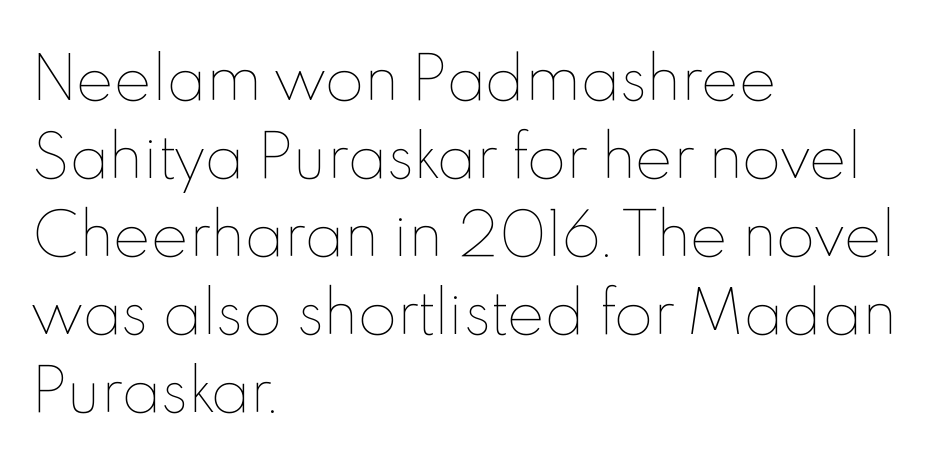
The image shows 57 px thin type, upright; set left-aligned, normal line spacing (1.37x), normal letter spacing, not underlined; a small x-height.
